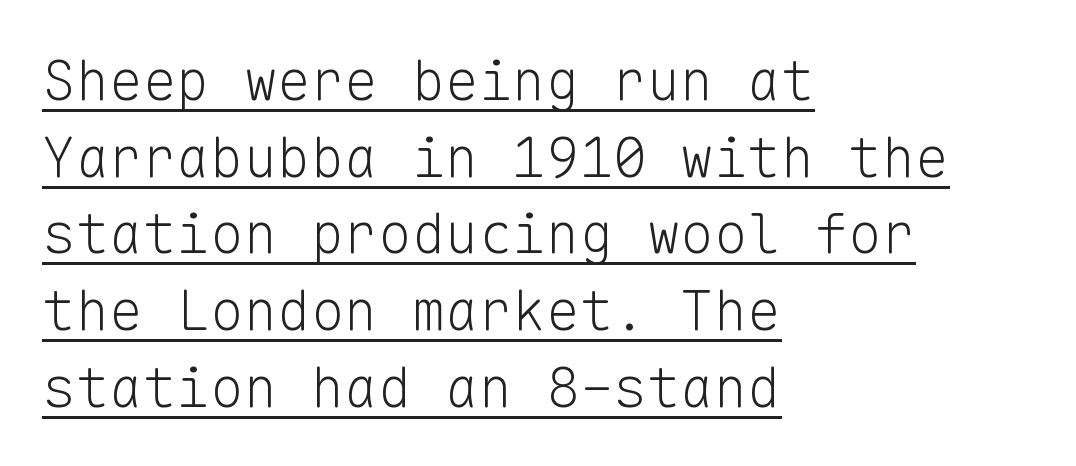
Q: Is the text bold? A: No.
Q: Is the text italic (slanted)? A: No, it is upright.
Q: Is the typeface a serif or a sans-serif typeface? A: Sans-serif.
Q: Is the text underlined? A: Yes.
Q: How is the paragraph aligned? A: Left-aligned.
Q: Is the spacing between letters normal or unusually wide? A: Normal.
Q: Is the spacing between lines tight, normal or loose? A: Normal.
Q: Width (condensed, normal, or wide)? A: Normal.
Q: Stroke contrast? A: Low.
Q: x-height? A: Medium.
Q: Monospaced? A: Yes.
